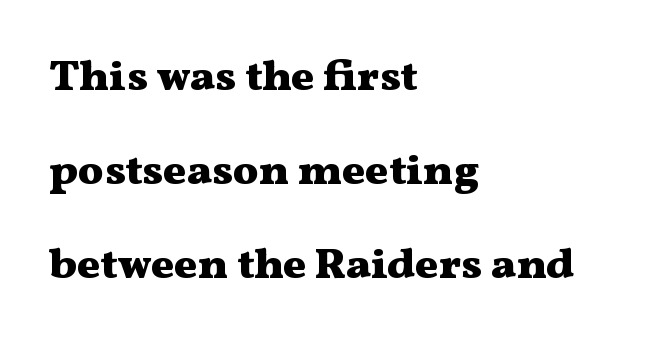
You could fit nearly another row in the gap between these rows. The font's upright variant was chosen for this text. Decoration check: the copy has no underline. On the weight axis this lands at bold, roughly 700.
